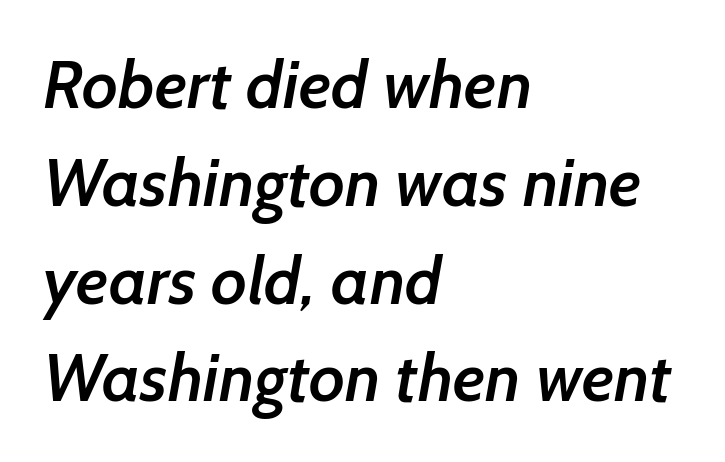
Does the leading feel generous? No, just average. Summary of weight: moderately heavy, a semibold. The horizontal fit of the characters is conventional and even. The rendering uses natural spacing where letterforms have individual widths. Look at the bottom of the vertical strokes: they stop flat, with no serifs.
